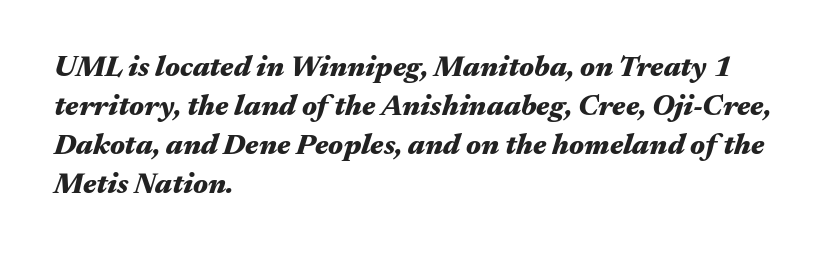
{"italic": "yes", "lean": "right", "slant_degrees": 17, "bold": "yes", "weight": "heavy", "width": "wide", "stroke_contrast": "medium", "x_height": "medium", "monospaced": "no", "underline": "no", "align": "left", "line_spacing": "normal", "line_spacing_ratio": 1.34, "letter_spacing": "normal", "letter_spacing_em": 0.0, "glyph_px": 29}
